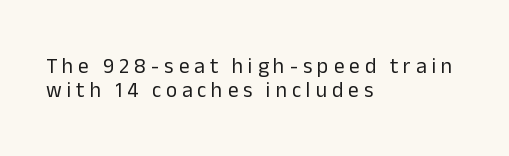
Q: Is the text bold? A: No.
Q: Is the text italic (slanted)? A: No, it is upright.
Q: Is the text underlined? A: No.
Q: How is the paragraph aligned? A: Left-aligned.
Q: Is the spacing between letters normal or unusually wide? A: Unusually wide.
Q: Is the spacing between lines tight, normal or loose? A: Tight.
